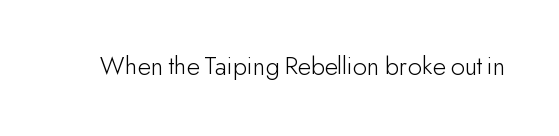
Has an underline been added? It has not. The type is set solid horizontally, with unmodified tracking. The characters are drawn with everyday or finer stroke widths. Every character sits straight up, as roman type does.
